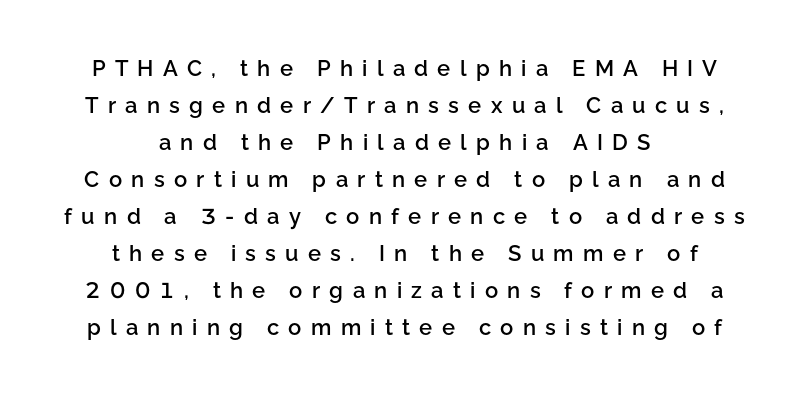
Is there any slant? The stems are plumb. Notice how the passage keeps no hard edge, just a central spine. Rows of type keep a routine distance in the vertical direction. Underlining? Definitely not there. In terms of letterspacing, this is a distinctly airy, spread setting. The font is running at a semibold setting, under full bold.
